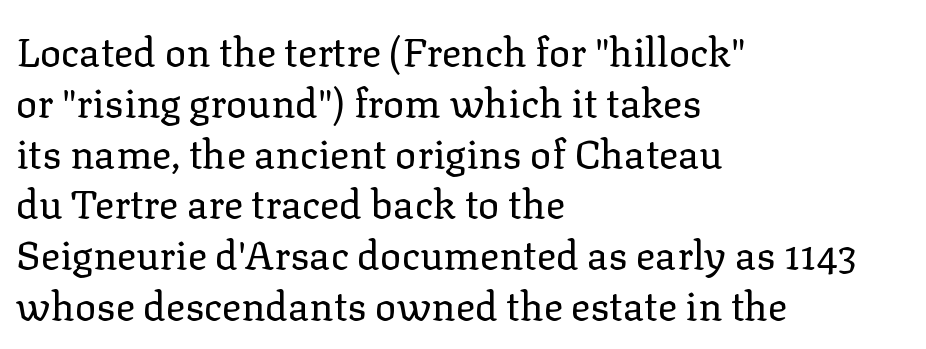
The rendering uses a moderate line-height, typical for paragraphs. The passage shown is typeset with a serif family. This sample has the flowing, uneven cadence of proportional lettering. The glyphs are unaccompanied by any horizontal stroke below them.
